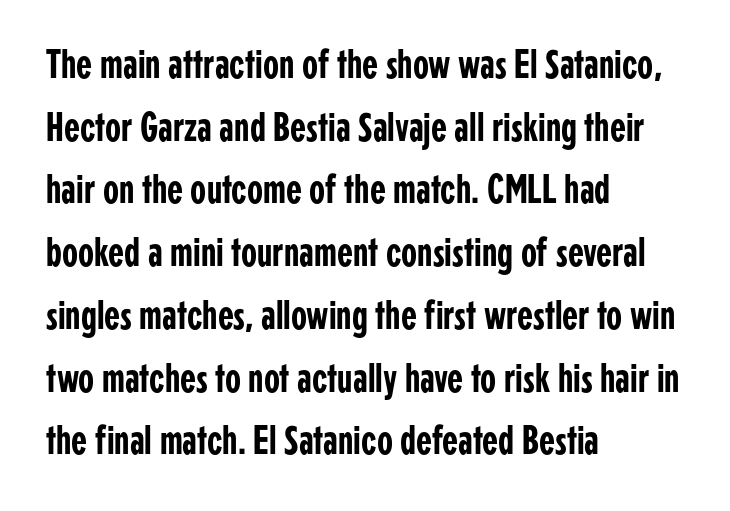
Is this a fixed-width face? No — the glyphs have proportional, varying widths. Reading down the block, your eye returns to a fixed left position each line. This block has exactly the height ordinary leading produces. The specimen reads as upright at a glance. The type family on display is of the sans-serif kind.
